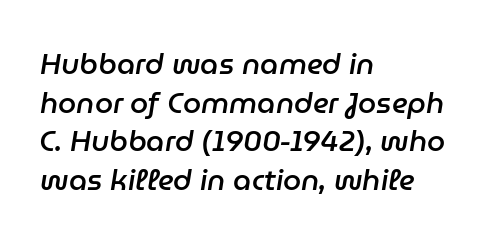
Compared with an ordinary text face, these strokes are moderately heavier — a semibold. These lines keep a tight, regular rhythm from letter to letter. Reading down the column, the eye jumps a familiar distance to each next line. Note the varied advance widths — an 'i' is clearly narrower than an 'm'. Type without underlining. Does the copy run flush right? No — it runs flush left.
